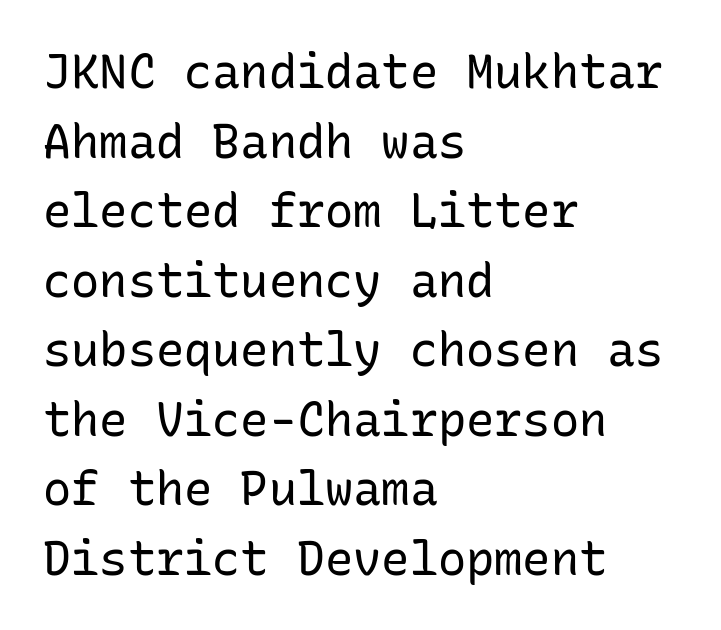
The image shows 47 px regular-weight sans-serif type, upright, monospaced; set left-aligned, normal line spacing (1.48x), normal letter spacing, not underlined; low stroke contrast and a medium x-height.
